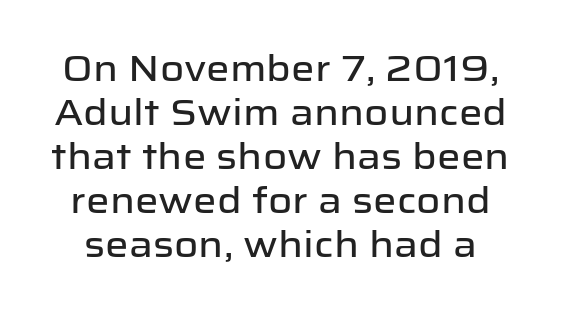
{"serif": "no", "italic": "no", "width": "normal", "stroke_contrast": "low", "x_height": "medium", "monospaced": "no", "underline": "no", "line_spacing_ratio": 1.19, "letter_spacing": "normal", "letter_spacing_em": 0.0, "glyph_px": 37}
